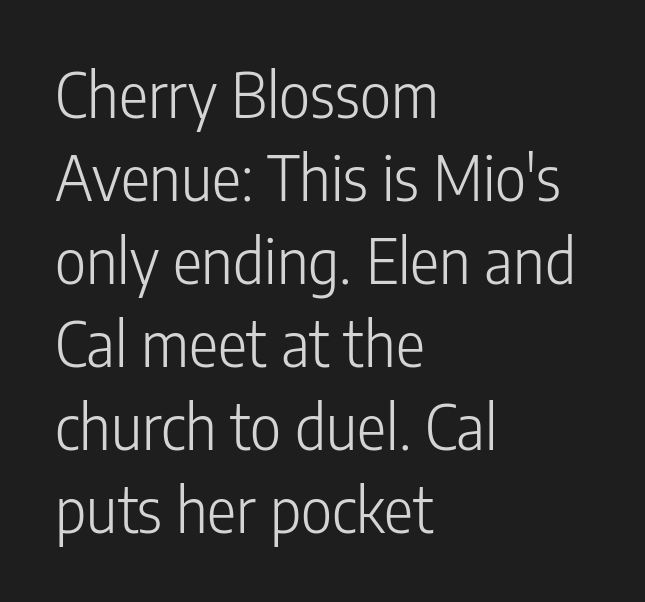
The image shows 61 px light, condensed sans-serif type, upright; set left-aligned, normal line spacing (1.36x), normal letter spacing, not underlined; low stroke contrast and a medium x-height.
